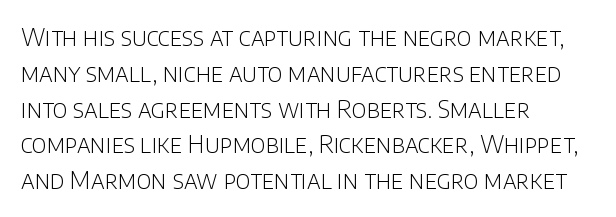
{"italic": "no", "bold": "no", "underline": "no", "align": "left", "line_spacing": "normal", "line_spacing_ratio": 1.49, "letter_spacing": "normal", "letter_spacing_em": 0.0, "glyph_px": 24}
